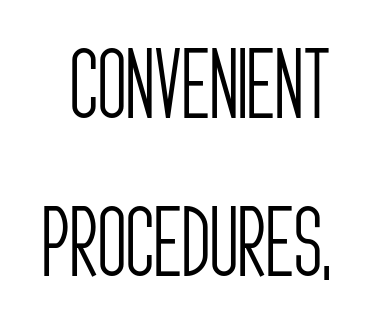
The glyphs are unaccompanied by any horizontal stroke below them. The rendering uses natural spacing where letterforms have individual widths. Here the glyphs are tracked normally, forming tight word shapes. The line-height multiplier appears high, well above default. Weight: not bold — regular or lighter.
